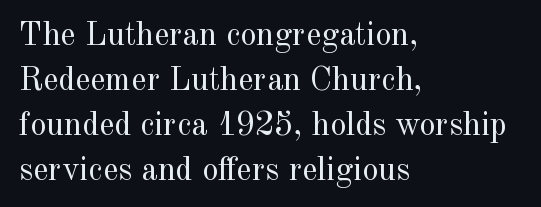
{"serif": "yes", "italic": "no", "bold": "no", "weight": "regular", "width": "normal", "x_height": "small", "monospaced": "no", "underline": "no", "align": "left", "line_spacing": "normal", "line_spacing_ratio": 1.36, "letter_spacing": "normal", "letter_spacing_em": 0.0, "glyph_px": 33}
